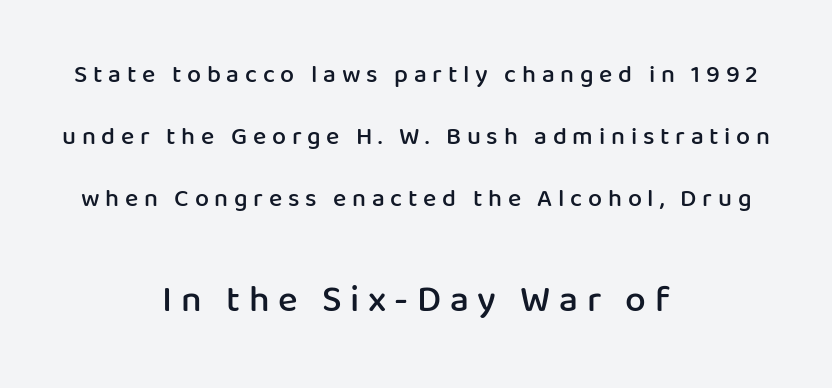
The image shows 37 px semibold sans-serif type, upright; set centered, loose line spacing (2.49x), unusually wide letter spacing (+0.23 em), not underlined; the second (bottom) block is 1.48x larger; low stroke contrast and a medium x-height.
